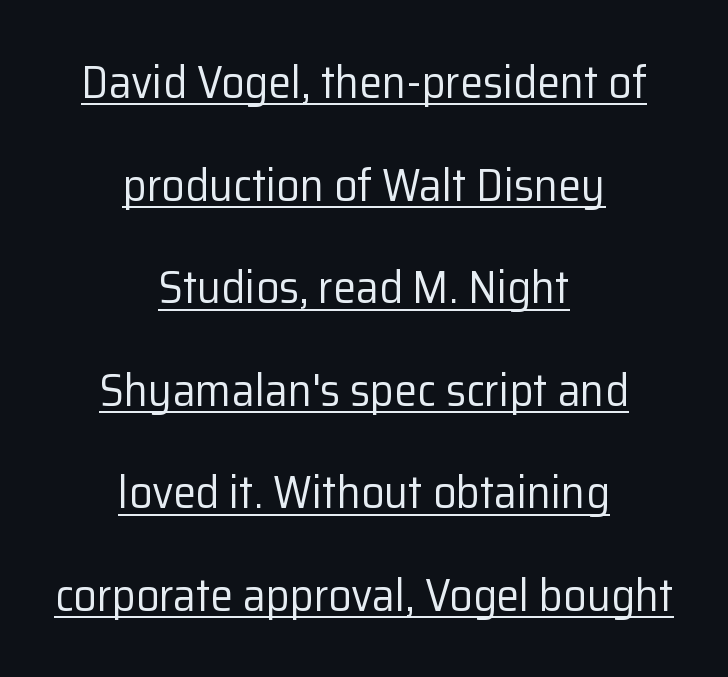
Q: Is the text bold? A: No.
Q: Is the text italic (slanted)? A: No, it is upright.
Q: Is the typeface a serif or a sans-serif typeface? A: Sans-serif.
Q: Is the text underlined? A: Yes.
Q: How is the paragraph aligned? A: Centered.
Q: Is the spacing between letters normal or unusually wide? A: Normal.
Q: Is the spacing between lines tight, normal or loose? A: Loose.
Q: Width (condensed, normal, or wide)? A: Normal.
Q: Stroke contrast? A: Low.
Q: x-height? A: Medium.
Q: Monospaced? A: No.
